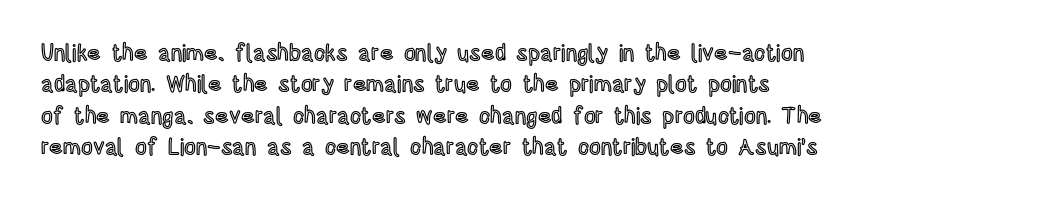
{"italic": "no", "underline": "no", "align": "left", "line_spacing": "normal", "line_spacing_ratio": 1.36, "letter_spacing": "normal", "letter_spacing_em": 0.0, "glyph_px": 23}
